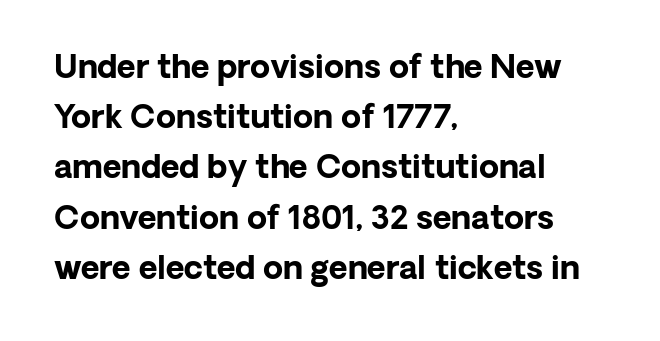
The image shows 32 px bold sans-serif type, upright; set left-aligned, normal line spacing (1.57x), normal letter spacing, not underlined; low stroke contrast and a medium x-height.
